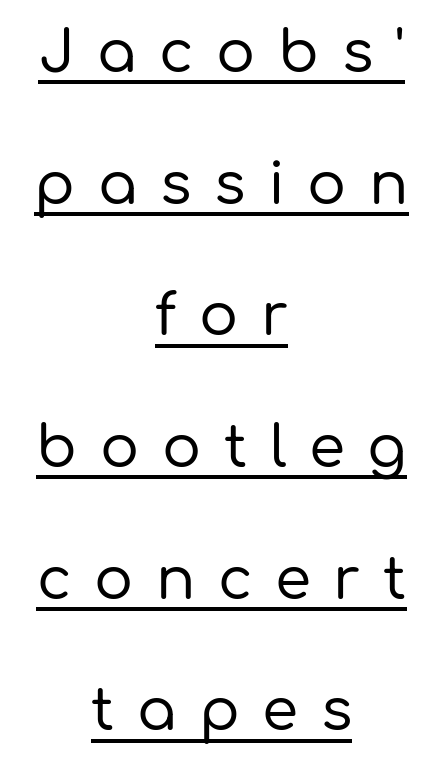
The image shows 58 px sans-serif type, upright; set centered, loose line spacing (2.27x), unusually wide letter spacing (+0.39 em), underlined; low stroke contrast and a medium x-height.
